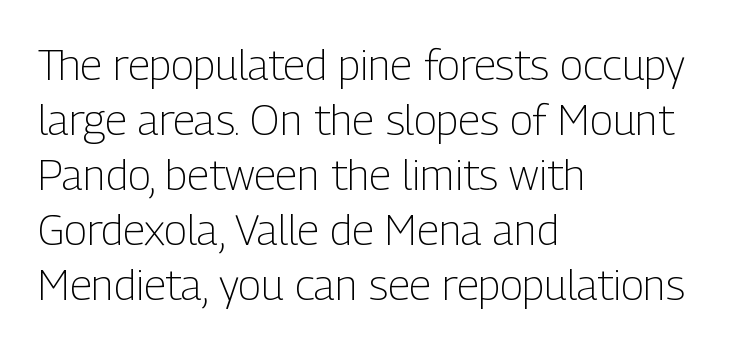
{"serif": "no", "italic": "no", "bold": "no", "weight": "light", "width": "condensed", "stroke_contrast": "low", "x_height": "medium", "monospaced": "no", "underline": "no", "align": "left", "line_spacing": "normal", "line_spacing_ratio": 1.28, "letter_spacing": "normal", "letter_spacing_em": 0.0, "glyph_px": 43}
